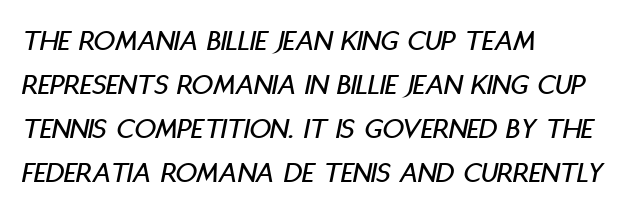
This sample has the flowing, uneven cadence of proportional lettering. Casual observation: everything's shoved over to the left. Default kerning and tracking; the words read as compact shapes. The space between consecutive lines is moderate. A typesetter would mark this as italic.
